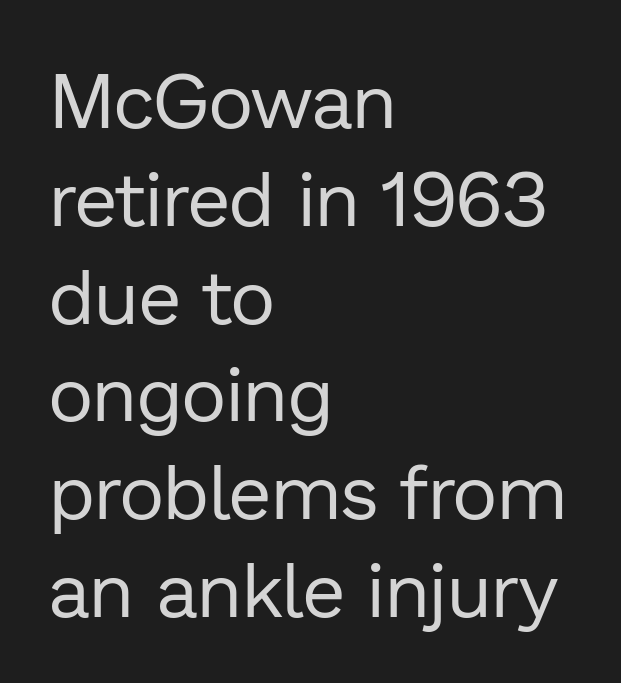
{"serif": "no", "italic": "no", "bold": "no", "weight": "regular", "width": "normal", "stroke_contrast": "low", "x_height": "medium", "monospaced": "no", "underline": "no", "align": "left", "line_spacing": "normal", "line_spacing_ratio": 1.27, "letter_spacing": "normal", "letter_spacing_em": 0.0, "glyph_px": 77}
